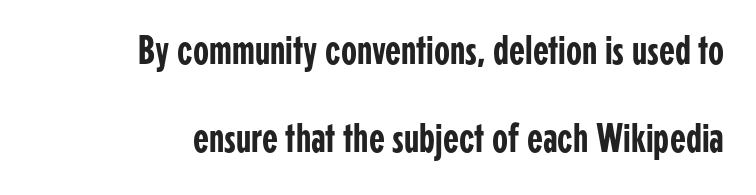
Q: Is the text italic (slanted)? A: No, it is upright.
Q: Is the typeface a serif or a sans-serif typeface? A: Sans-serif.
Q: Is the text underlined? A: No.
Q: How is the paragraph aligned? A: Right-aligned.
Q: Is the spacing between letters normal or unusually wide? A: Normal.
Q: Is the spacing between lines tight, normal or loose? A: Loose.
Q: Width (condensed, normal, or wide)? A: Condensed.
Q: Stroke contrast? A: Low.
Q: x-height? A: Medium.
Q: Monospaced? A: No.
